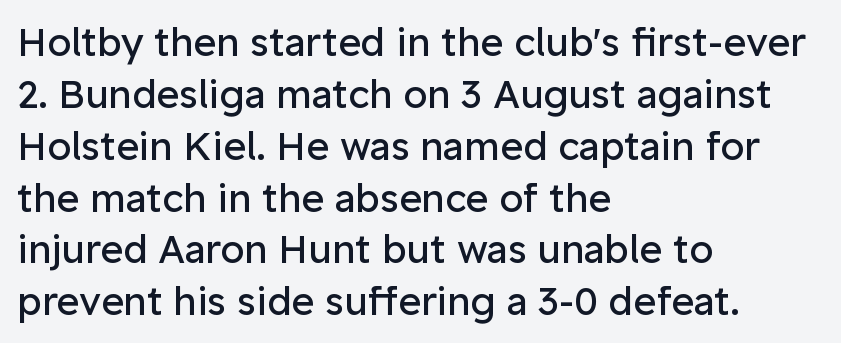
Line spacing here is normal. Posture: upright roman. You could not count columns in this text — the font is proportionally spaced. The line texture is even and compact thanks to regular tracking. Only glyphs here, with clear space below each row. Serif or sans? Sans — the stroke terminals are bare.
